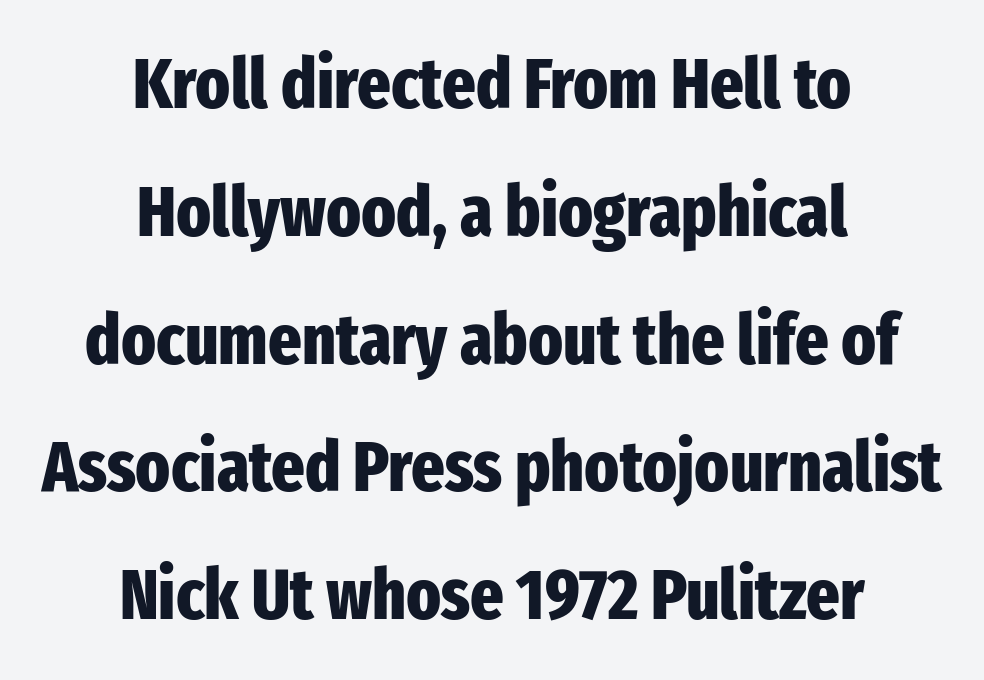
The image shows 71 px heavy, condensed sans-serif type, upright; set centered, line spacing 1.8x, normal letter spacing, not underlined; low stroke contrast and a medium x-height.
